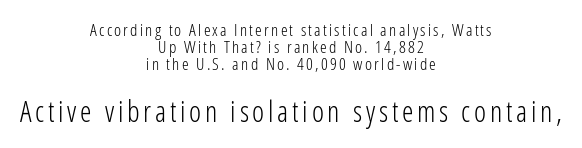
Q: Is the text bold? A: No.
Q: Is the text italic (slanted)? A: No, it is upright.
Q: Is the typeface a serif or a sans-serif typeface? A: Sans-serif.
Q: Is the text underlined? A: No.
Q: How is the paragraph aligned? A: Centered.
Q: Is the spacing between lines tight, normal or loose? A: Tight.
Q: Which block of text is set in a larger size, the first (top) or the second (bottom)? A: The second (bottom) one.
Q: Width (condensed, normal, or wide)? A: Condensed.
Q: Stroke contrast? A: Low.
Q: x-height? A: Medium.
Q: Monospaced? A: No.
